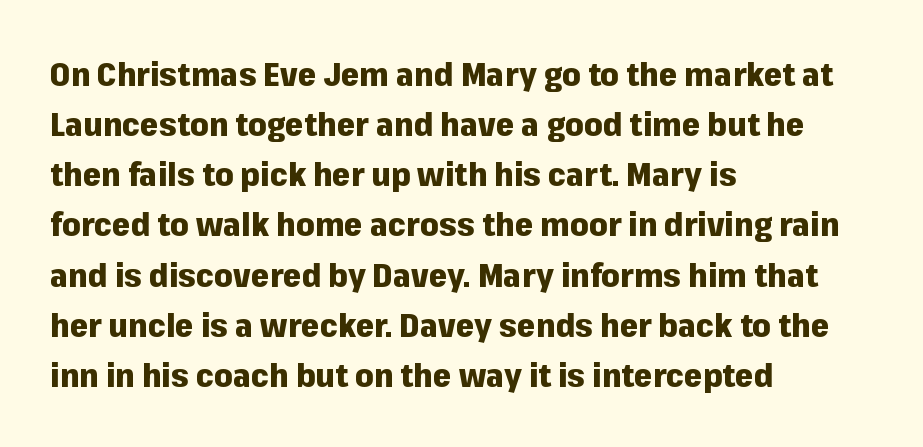
The image shows 33 px heavy sans-serif type, upright; set left-aligned, normal line spacing (1.52x), normal letter spacing, not underlined; low stroke contrast and a medium x-height.
